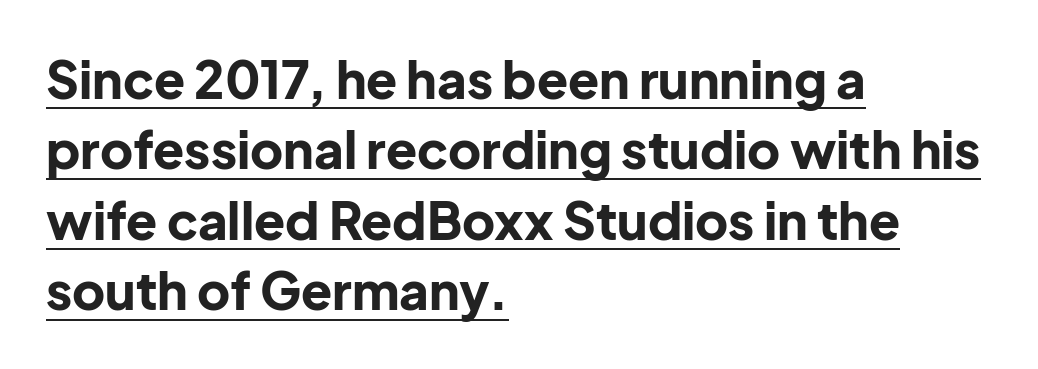
Q: Is the text bold? A: Yes.
Q: Is the text italic (slanted)? A: No, it is upright.
Q: Is the typeface a serif or a sans-serif typeface? A: Sans-serif.
Q: Is the text underlined? A: Yes.
Q: How is the paragraph aligned? A: Left-aligned.
Q: Is the spacing between letters normal or unusually wide? A: Normal.
Q: Is the spacing between lines tight, normal or loose? A: Normal.
Q: Width (condensed, normal, or wide)? A: Normal.
Q: Stroke contrast? A: Low.
Q: x-height? A: Medium.
Q: Monospaced? A: No.
